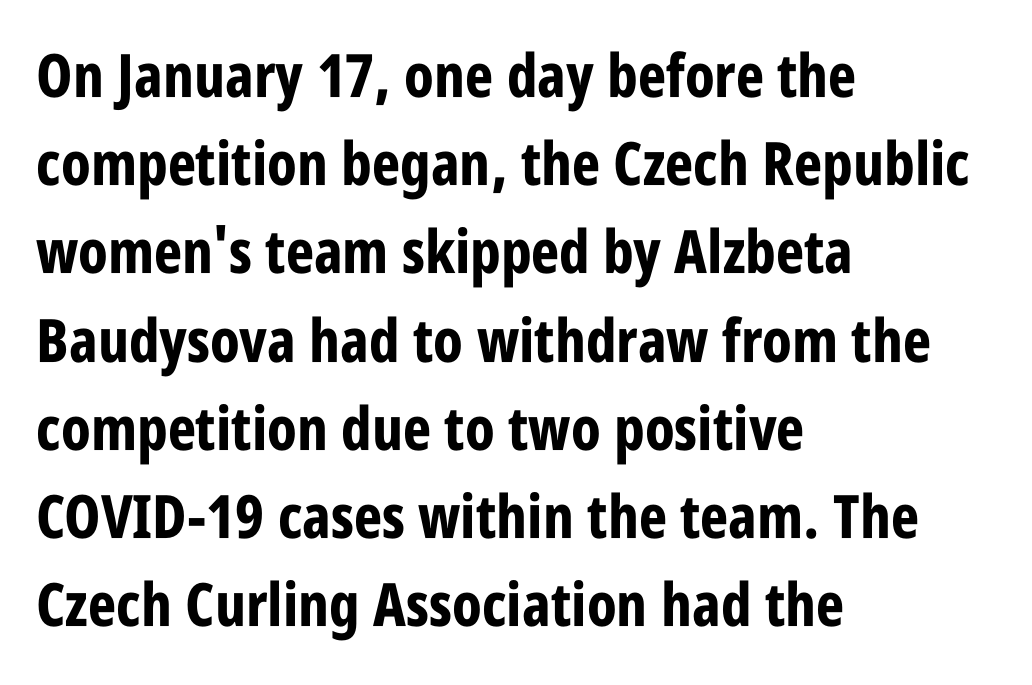
The image shows 60 px bold, condensed sans-serif type, upright; set left-aligned, normal line spacing (1.47x), normal letter spacing, not underlined; low stroke contrast and a large x-height.
